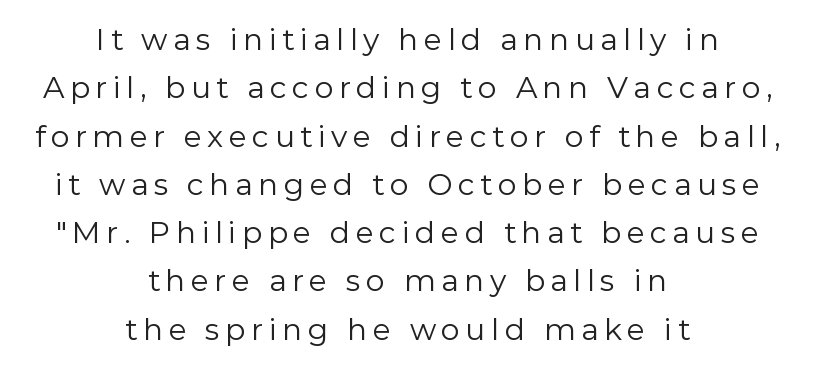
The image shows 30 px regular-weight sans-serif type, upright; set centered, normal line spacing (1.61x), not underlined; a medium x-height.
